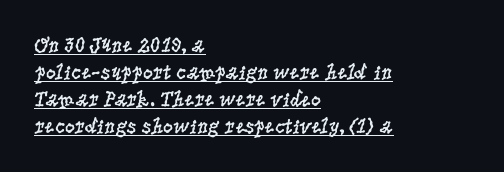
The image shows 22 px text type; set left-aligned, line spacing 1.22x, normal letter spacing, underlined.
